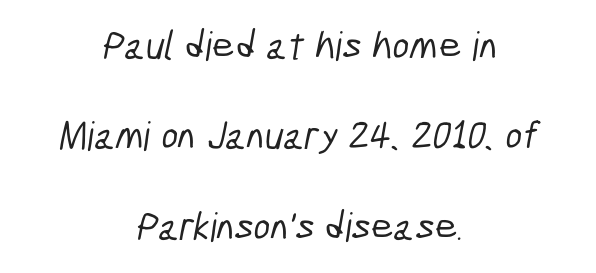
{"serif": "no", "width": "condensed", "stroke_contrast": "low", "x_height": "medium", "monospaced": "no", "underline": "no", "align": "center", "line_spacing": "loose", "line_spacing_ratio": 2.26, "letter_spacing": "normal", "letter_spacing_em": 0.0, "glyph_px": 40}
